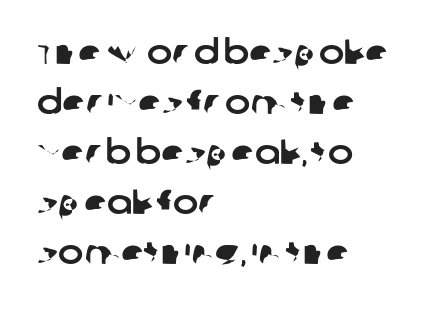
The image shows 34 px sans-serif type; set left-aligned, normal line spacing (1.47x), normal letter spacing, not underlined; low stroke contrast and a large x-height.
